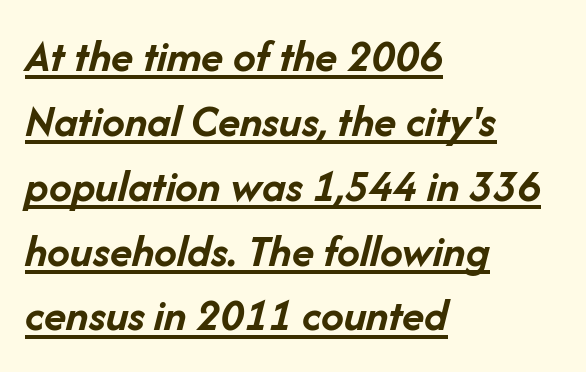
The image shows 46 px semibold type, italic (leaning right); set left-aligned, normal line spacing (1.41x), normal letter spacing, underlined; low stroke contrast and a medium x-height.
